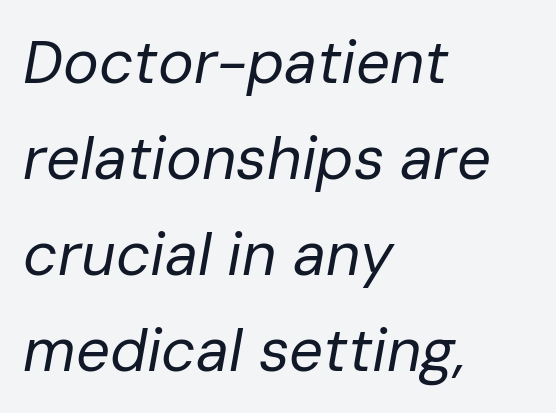
{"italic": "yes", "lean": "right", "slant_degrees": 10, "bold": "no", "weight": "regular", "width": "normal", "stroke_contrast": "low", "x_height": "medium", "monospaced": "no", "underline": "no", "align": "left", "line_spacing": "normal", "line_spacing_ratio": 1.6, "letter_spacing": "normal", "letter_spacing_em": 0.0, "glyph_px": 60}
